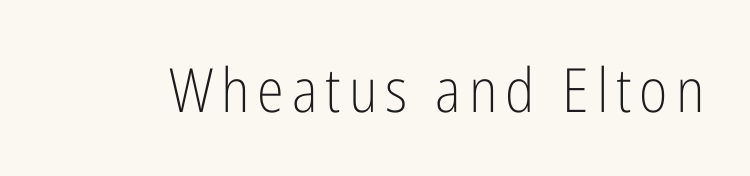
{"serif": "no", "italic": "no", "bold": "no", "weight": "light", "width": "condensed", "stroke_contrast": "low", "x_height": "medium", "monospaced": "no", "underline": "no", "glyph_px": 61}
